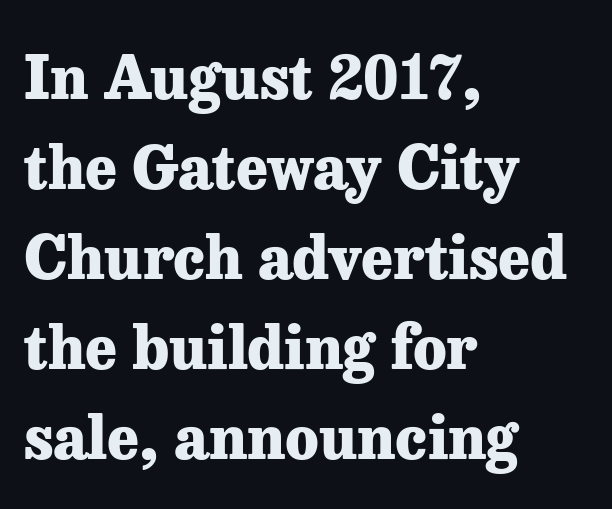
{"serif": "yes", "italic": "no", "bold": "yes", "weight": "heavy", "width": "normal", "stroke_contrast": "low", "x_height": "medium", "monospaced": "no", "underline": "no", "align": "left", "line_spacing": "normal", "line_spacing_ratio": 1.5, "letter_spacing": "normal", "letter_spacing_em": 0.0, "glyph_px": 60}
